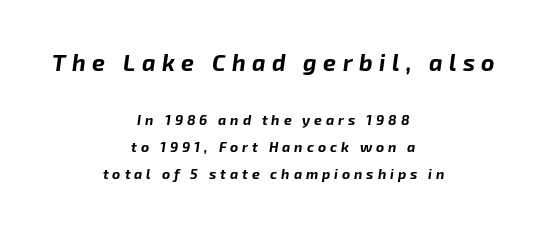
If you folded the block vertically in half, each line would mirror itself in length. What weight is shown? A full bold with thick strokes. Compared with typical body copy, the letter spacing here is much looser. Observe the lean: these are italic letterforms. Words float on clear page, feet unadorned. Vertical spacing — loose.
